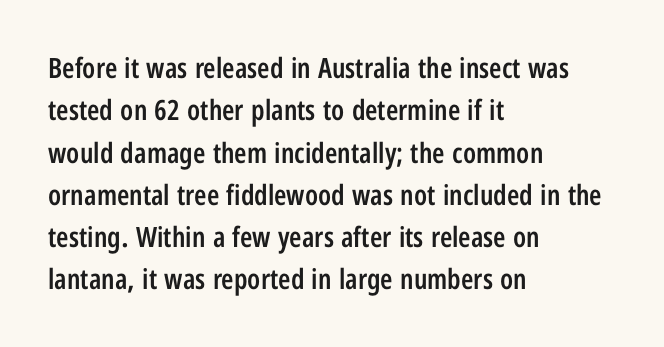
{"serif": "no", "italic": "no", "bold": "semi", "weight": "semibold", "width": "condensed", "stroke_contrast": "low", "x_height": "medium", "monospaced": "no", "underline": "no", "align": "left", "line_spacing": "normal", "line_spacing_ratio": 1.51, "letter_spacing": "normal", "letter_spacing_em": 0.0, "glyph_px": 28}
